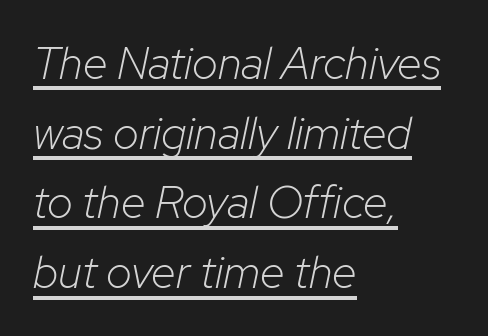
The paragraph shown leans on its left margin. Spacing verdict: proportional, widths tailored to each character. Each stroke keeps to a modest, everyday thickness or less. A typographer would call this underscored text.
